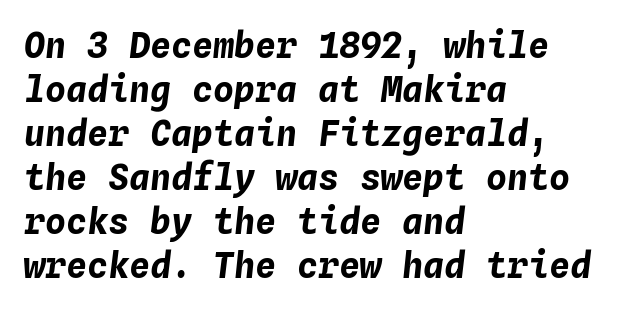
The image shows 35 px bold type, italic (leaning right), monospaced; set left-aligned, normal line spacing (1.26x), normal letter spacing, not underlined; low stroke contrast and a medium x-height.
